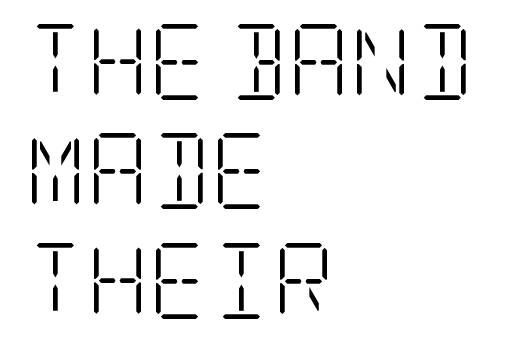
Q: Is the text bold? A: No.
Q: Is the text italic (slanted)? A: No, it is upright.
Q: Is the typeface a serif or a sans-serif typeface? A: Serif.
Q: Is the text underlined? A: No.
Q: How is the paragraph aligned? A: Left-aligned.
Q: Is the spacing between letters normal or unusually wide? A: Normal.
Q: Is the spacing between lines tight, normal or loose? A: Normal.
Q: Width (condensed, normal, or wide)? A: Condensed.
Q: Stroke contrast? A: Low.
Q: x-height? A: Large.
